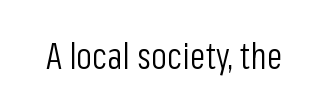
Q: Is the text bold? A: No.
Q: Is the text italic (slanted)? A: No, it is upright.
Q: Is the typeface a serif or a sans-serif typeface? A: Sans-serif.
Q: Is the text underlined? A: No.
Q: Is the spacing between letters normal or unusually wide? A: Normal.
Q: Width (condensed, normal, or wide)? A: Condensed.
Q: Stroke contrast? A: Low.
Q: x-height? A: Medium.
Q: Monospaced? A: No.
